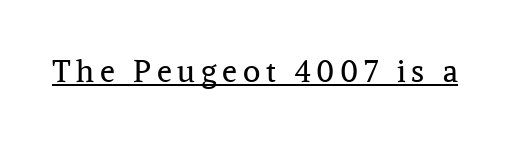
The image shows 30 px regular-weight serif type, upright; set underlined; medium stroke contrast and a medium x-height.
